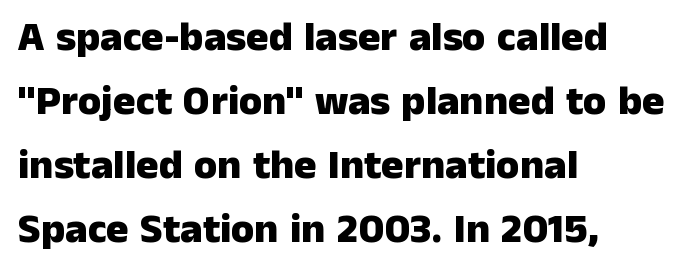
The image shows 42 px heavy sans-serif type, upright; set left-aligned, normal line spacing (1.52x), normal letter spacing, not underlined; low stroke contrast and a medium x-height.
